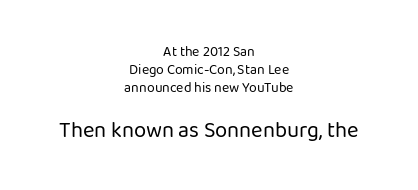
Q: Is the text bold? A: No.
Q: Is the text italic (slanted)? A: No, it is upright.
Q: Is the text underlined? A: No.
Q: How is the paragraph aligned? A: Centered.
Q: Is the spacing between letters normal or unusually wide? A: Normal.
Q: Is the spacing between lines tight, normal or loose? A: Normal.
Q: Which block of text is set in a larger size, the first (top) or the second (bottom)? A: The second (bottom) one.
